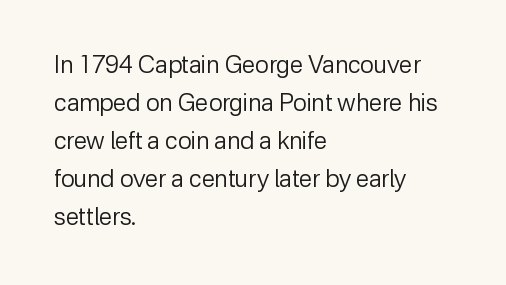
{"italic": "no", "bold": "no", "underline": "no", "align": "left", "line_spacing": "normal", "line_spacing_ratio": 1.58, "letter_spacing": "normal", "letter_spacing_em": 0.0, "glyph_px": 24}
